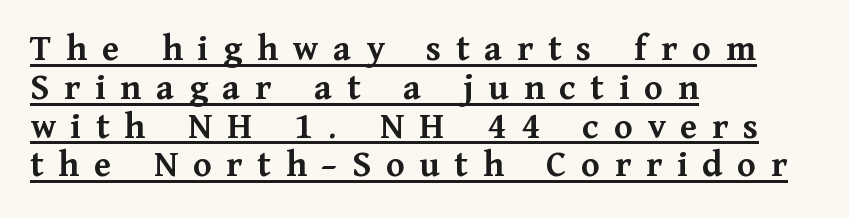
Q: Is the text bold? A: Yes.
Q: Is the text italic (slanted)? A: No, it is upright.
Q: Is the typeface a serif or a sans-serif typeface? A: Serif.
Q: Is the text underlined? A: Yes.
Q: How is the paragraph aligned? A: Left-aligned.
Q: Is the spacing between letters normal or unusually wide? A: Unusually wide.
Q: Is the spacing between lines tight, normal or loose? A: Tight.
Q: Width (condensed, normal, or wide)? A: Normal.
Q: Stroke contrast? A: Medium.
Q: x-height? A: Medium.
Q: Monospaced? A: No.
